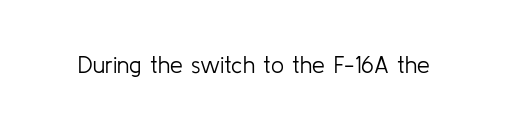
The image shows 23 px text type, upright; set normal letter spacing, not underlined.
